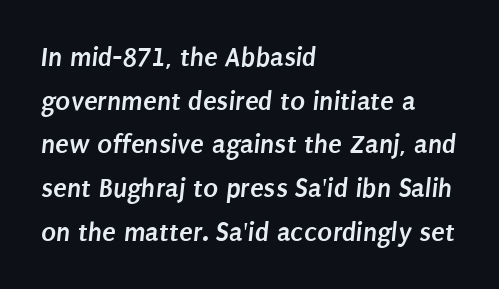
The vertical gap from one line to the next is medium. Nothing sits at the stroke ends, so this counts as sans-serif. The letters advance in unequal steps, a hallmark of proportional type. Honestly, there is no underline to notice here at all. What stands out about the letter spacing? Nothing — it is the standard amount. A dark, heavy texture on the line: the type is bold.
